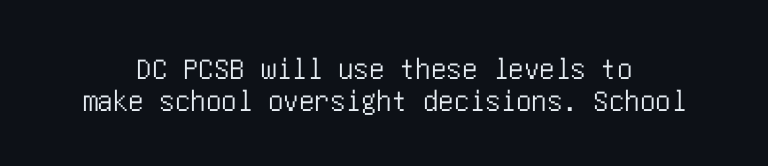
{"serif": "no", "italic": "no", "width": "condensed", "stroke_contrast": "low", "x_height": "large", "underline": "no", "align": "center", "line_spacing": "tight", "line_spacing_ratio": 1.03, "letter_spacing": "normal", "letter_spacing_em": 0.0, "glyph_px": 31}
